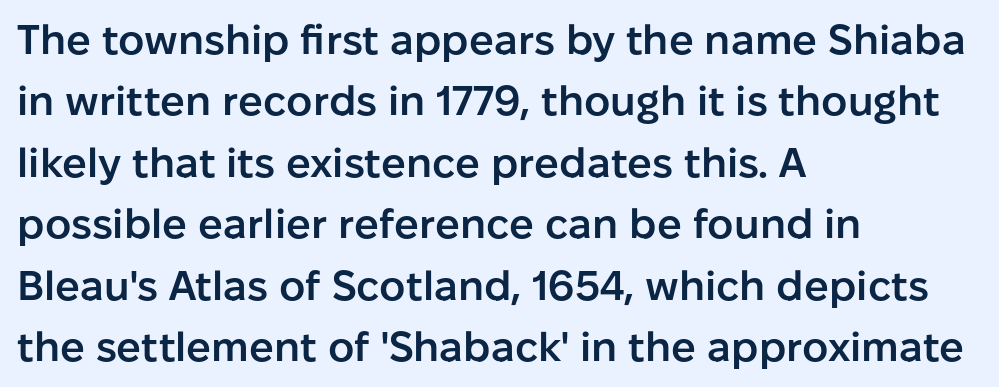
Reading down the block, your eye returns to a fixed left position each line. The passage shown is typeset with a sans-serif family. The letters sit at their default tracking, neither squeezed nor spread. Slightly chunky letters — semibold, I'd say, not full bold. Beneath every word, the page is bare.
